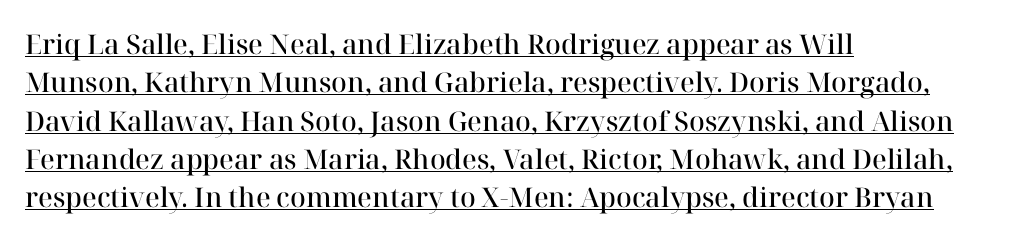
Between one letter and the next there's only the usual sliver of space. Vertically, the passage feels balanced, rows spaced as you'd expect. This is underlined copy, the kind a proofreader might mark for attention. Stroke thickness is moderately raised; the sample reads as semibold. If you drew a ruler down the left edge, every line would touch it.
